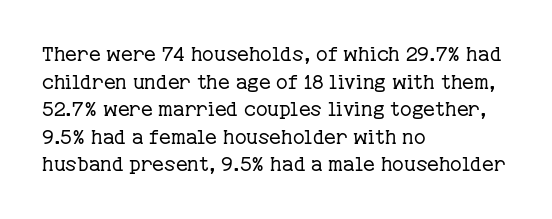
The image shows 20 px text type, upright; set left-aligned, normal line spacing (1.38x), normal letter spacing, not underlined.
